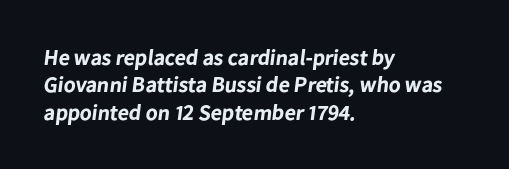
The lines sit at an ordinary, default distance from one another. Has an underline been added? It has not. As a designer I'd log this as weight 700, bold. Reading down the block, your eye returns to a fixed left position each line. Nobody touched the tracking dial on this one.
